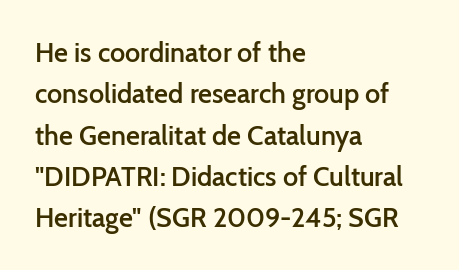
A student would call this left alignment; a typographer would say flush left, rag right. Line spacing here is normal. Tracking value appears to be zero — textbook default spacing. A typesetter would mark this as roman, not italic. Each glyph is drawn with semibold strokes, heavier than normal yet not fully bold. The strip under each line holds only bare page.
